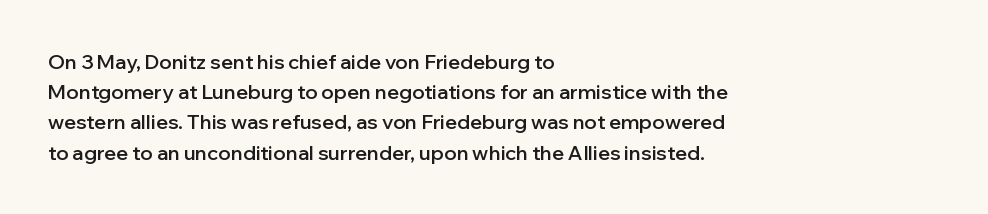
Plain, unruled lines of type. Tracking here is standard; glyphs follow each other at the usual distance. Is the type bold? Partly — it's a semibold, heavier than regular but not fully bold. This sample uses an upright cut, with every glyph sitting square on the baseline. The line-height multiplier appears to be the usual default.
